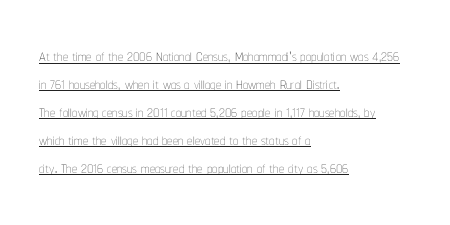
Q: Is the text bold? A: No.
Q: Is the text italic (slanted)? A: No, it is upright.
Q: Is the text underlined? A: Yes.
Q: How is the paragraph aligned? A: Left-aligned.
Q: Is the spacing between letters normal or unusually wide? A: Normal.
Q: Is the spacing between lines tight, normal or loose? A: Normal.
